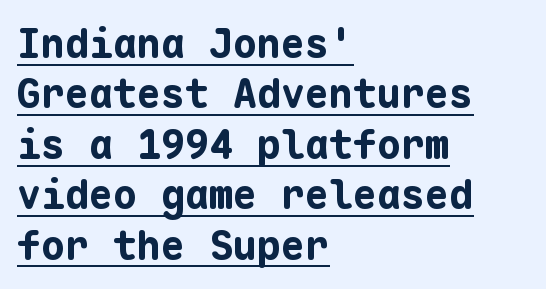
Q: Is the text bold? A: Yes.
Q: Is the text italic (slanted)? A: No, it is upright.
Q: Is the typeface a serif or a sans-serif typeface? A: Sans-serif.
Q: Is the text underlined? A: Yes.
Q: How is the paragraph aligned? A: Left-aligned.
Q: Is the spacing between letters normal or unusually wide? A: Normal.
Q: Is the spacing between lines tight, normal or loose? A: Normal.
Q: Width (condensed, normal, or wide)? A: Normal.
Q: Stroke contrast? A: Low.
Q: x-height? A: Medium.
Q: Monospaced? A: Yes.
